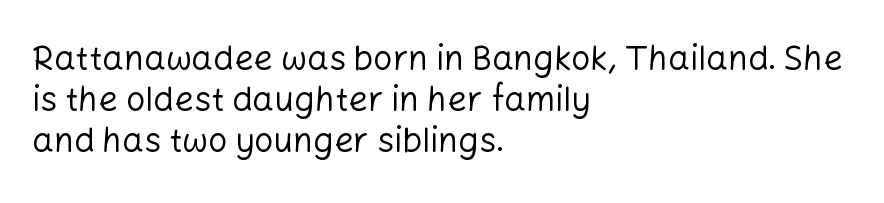
Q: Is the text bold? A: No.
Q: Is the text italic (slanted)? A: No, it is upright.
Q: Is the typeface a serif or a sans-serif typeface? A: Sans-serif.
Q: Is the text underlined? A: No.
Q: How is the paragraph aligned? A: Left-aligned.
Q: Is the spacing between letters normal or unusually wide? A: Normal.
Q: Width (condensed, normal, or wide)? A: Normal.
Q: Stroke contrast? A: Low.
Q: x-height? A: Medium.
Q: Monospaced? A: No.
